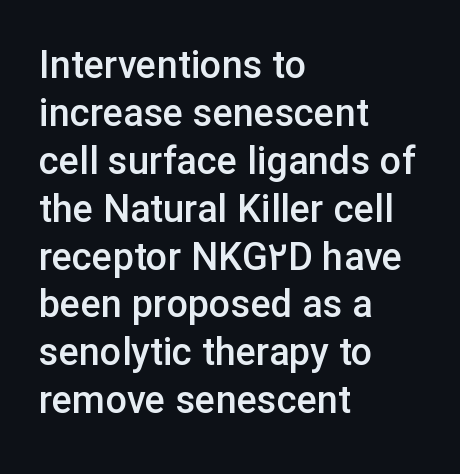
The image shows 38 px semibold sans-serif type, upright; set left-aligned, normal line spacing (1.26x), normal letter spacing, not underlined; low stroke contrast and a medium x-height.
